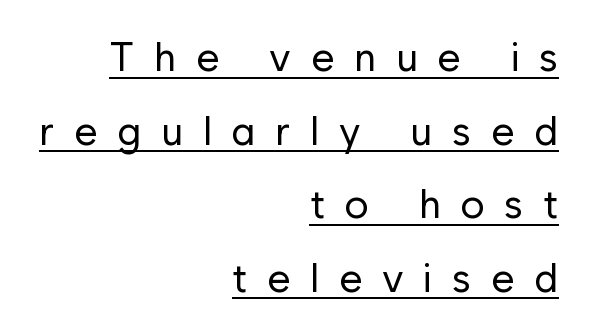
{"serif": "no", "italic": "no", "bold": "no", "weight": "regular", "width": "normal", "stroke_contrast": "low", "x_height": "medium", "monospaced": "no", "underline": "yes", "align": "right", "line_spacing_ratio": 1.84, "letter_spacing": "wide", "letter_spacing_em": 0.5, "glyph_px": 40}
